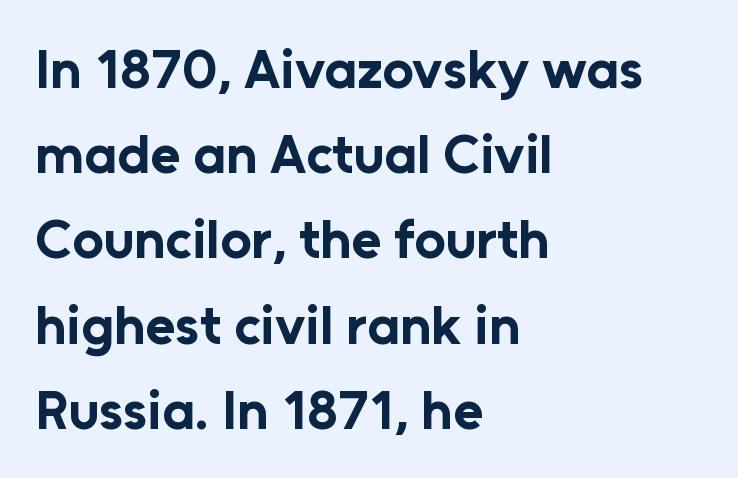
Character widths vary here, with narrow letters taking less room than wide ones. Designer's note — italics off, roman on. The foot of each line stays bare and open. Are there feet on the stems? There aren't — it's a sans. Each word holds together tightly as a unit, with standard inter-letter gaps.
